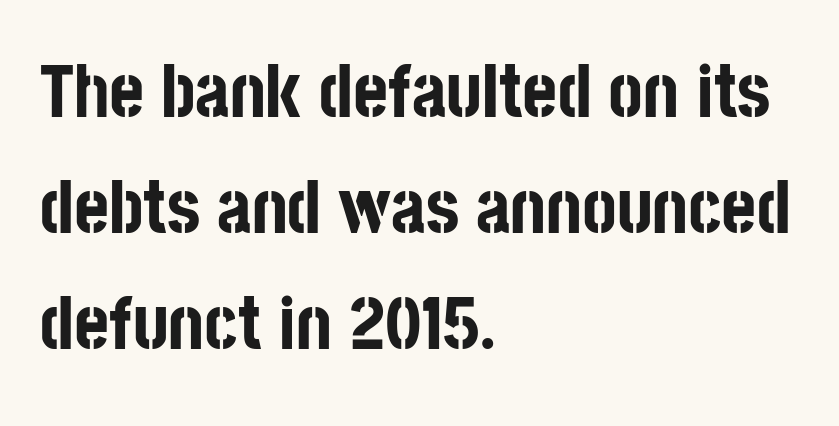
{"serif": "no", "italic": "no", "bold": "yes", "weight": "bold", "width": "condensed", "stroke_contrast": "low", "x_height": "large", "monospaced": "no", "underline": "no", "align": "left", "line_spacing": "normal", "line_spacing_ratio": 1.55, "letter_spacing": "normal", "letter_spacing_em": 0.0, "glyph_px": 75}
